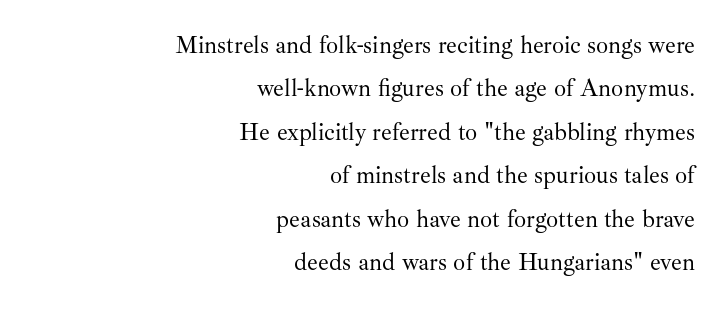
The image shows 24 px text type, upright; set right-aligned, line spacing 1.81x, normal letter spacing, not underlined.
